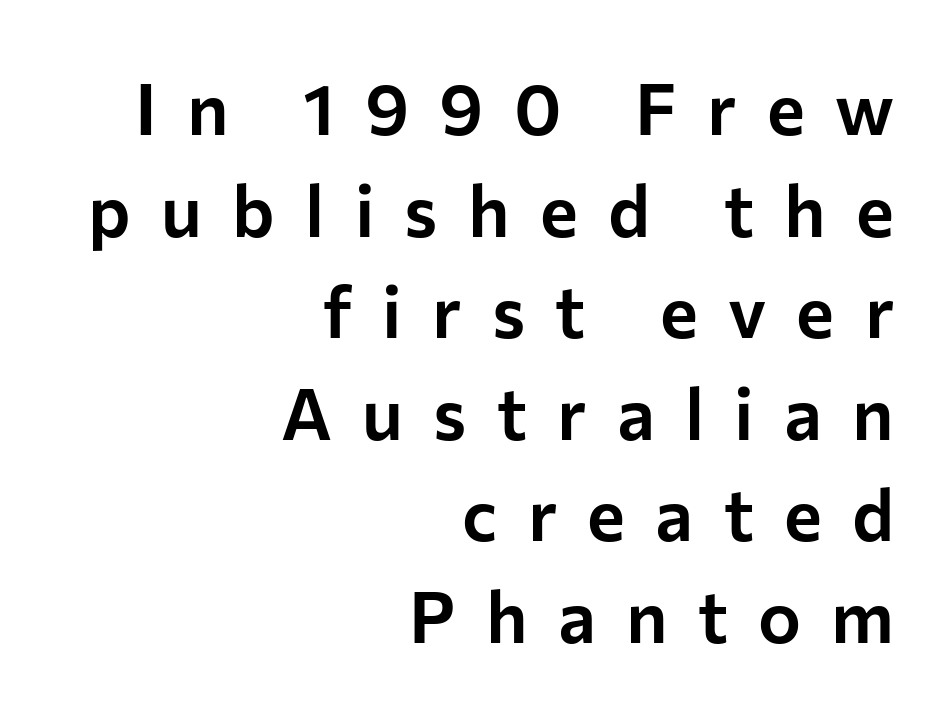
{"serif": "no", "italic": "no", "width": "normal", "stroke_contrast": "low", "x_height": "medium", "monospaced": "no", "underline": "no", "align": "right", "line_spacing": "normal", "line_spacing_ratio": 1.41, "letter_spacing": "wide", "letter_spacing_em": 0.42, "glyph_px": 72}
